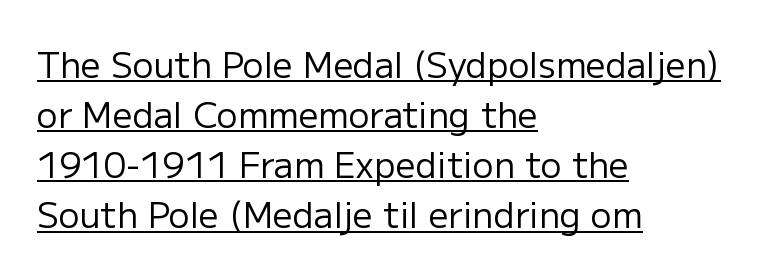
Q: Is the text bold? A: No.
Q: Is the text italic (slanted)? A: No, it is upright.
Q: Is the typeface a serif or a sans-serif typeface? A: Sans-serif.
Q: Is the text underlined? A: Yes.
Q: How is the paragraph aligned? A: Left-aligned.
Q: Is the spacing between letters normal or unusually wide? A: Normal.
Q: Is the spacing between lines tight, normal or loose? A: Normal.
Q: Width (condensed, normal, or wide)? A: Normal.
Q: Stroke contrast? A: Low.
Q: x-height? A: Medium.
Q: Monospaced? A: No.
